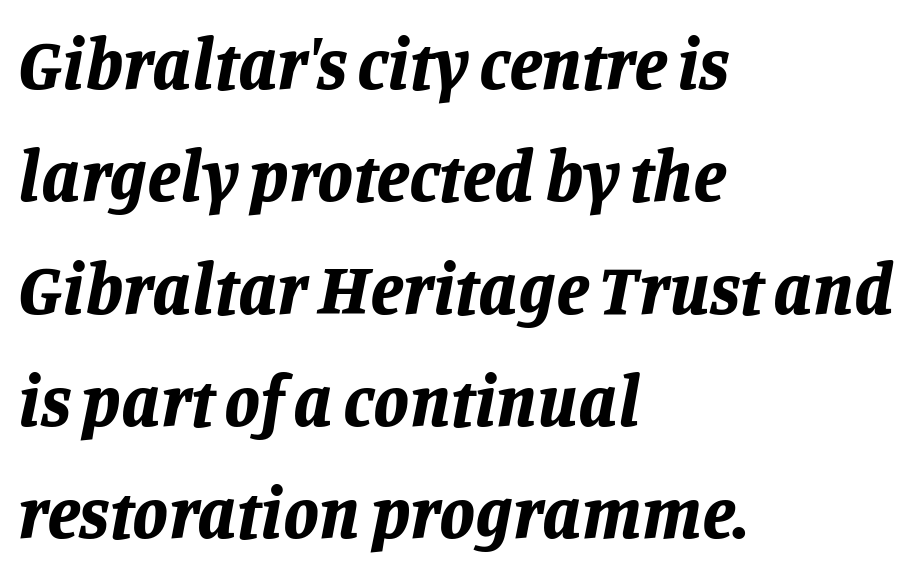
Q: Is the text bold? A: Yes.
Q: Is the text italic (slanted)? A: Yes, it leans right by about 11 degrees.
Q: Is the text underlined? A: No.
Q: How is the paragraph aligned? A: Left-aligned.
Q: Is the spacing between letters normal or unusually wide? A: Normal.
Q: Is the spacing between lines tight, normal or loose? A: Normal.
Q: Width (condensed, normal, or wide)? A: Normal.
Q: Stroke contrast? A: Low.
Q: x-height? A: Large.
Q: Monospaced? A: No.
